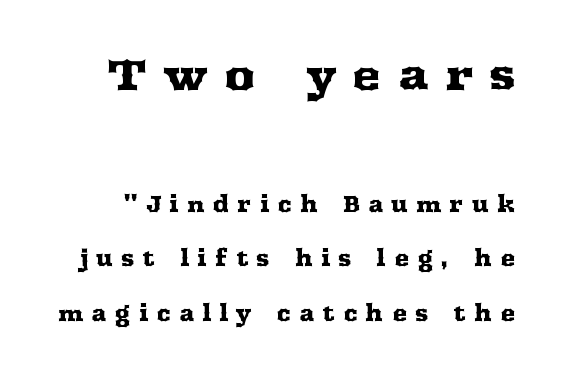
{"serif": "yes", "italic": "no", "width": "wide", "stroke_contrast": "medium", "x_height": "medium", "monospaced": "no", "underline": "no", "line_spacing": "loose", "line_spacing_ratio": 2.47, "letter_spacing": "wide", "letter_spacing_em": 0.37, "larger_block": "first", "size_ratio": 2.0, "glyph_px": 44}
